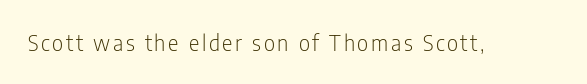
The image shows 22 px text type, upright; set not underlined.
